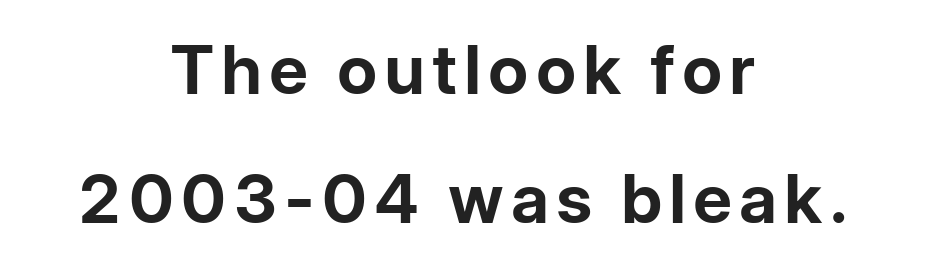
Q: Is the text bold? A: Yes.
Q: Is the text italic (slanted)? A: No, it is upright.
Q: Is the typeface a serif or a sans-serif typeface? A: Sans-serif.
Q: Is the text underlined? A: No.
Q: How is the paragraph aligned? A: Centered.
Q: Is the spacing between lines tight, normal or loose? A: Loose.
Q: Width (condensed, normal, or wide)? A: Normal.
Q: Stroke contrast? A: Low.
Q: x-height? A: Medium.
Q: Monospaced? A: No.
